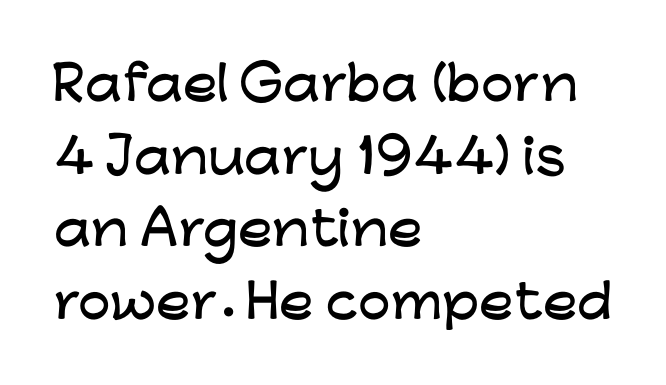
The image shows 46 px wide sans-serif type, upright; set left-aligned, normal line spacing (1.58x), normal letter spacing, not underlined; low stroke contrast and a medium x-height.
